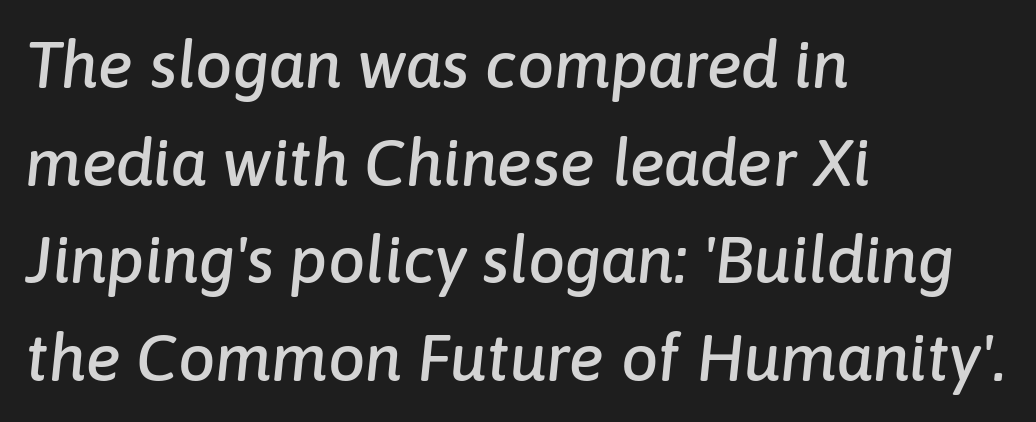
The paragraph shown leans on its left margin. You could call the tracking neutral — neither tight nor loose. Normally led — the rows are evenly, conventionally spaced. Do the characters align in a grid? No, the font is proportional. Observe the lean: these are italic letterforms. The glyphs are unaccompanied by any horizontal stroke below them.
